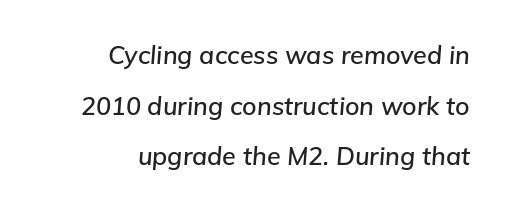
{"italic": "yes", "lean": "right", "slant_degrees": 5, "underline": "no", "align": "right", "line_spacing": "loose", "line_spacing_ratio": 2.03, "letter_spacing": "normal", "letter_spacing_em": 0.0, "glyph_px": 25}
